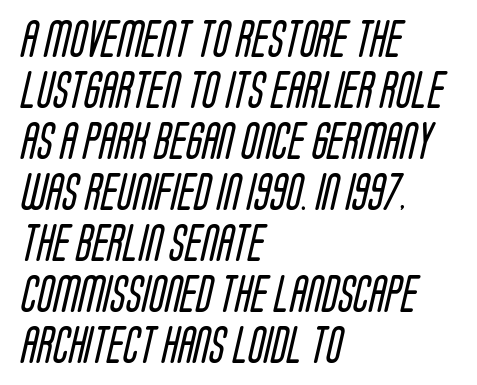
The image shows 37 px regular-weight, condensed sans-serif type; set left-aligned, normal line spacing (1.38x), normal letter spacing, not underlined; low stroke contrast and a large x-height.
